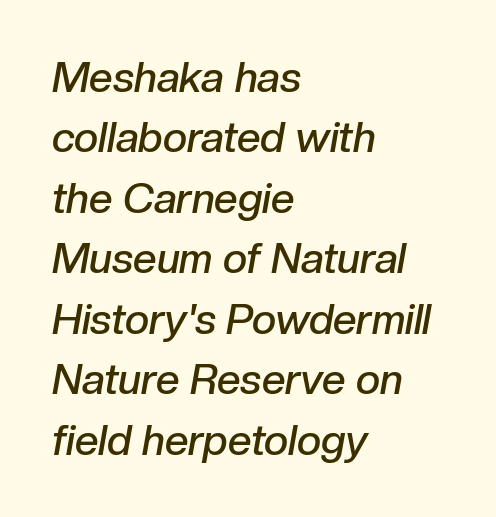
{"italic": "yes", "lean": "right", "slant_degrees": 10, "bold": "semi", "weight": "semibold", "width": "normal", "stroke_contrast": "low", "x_height": "medium", "monospaced": "no", "underline": "no", "align": "left", "line_spacing": "normal", "line_spacing_ratio": 1.44, "letter_spacing": "normal", "letter_spacing_em": 0.0, "glyph_px": 42}
